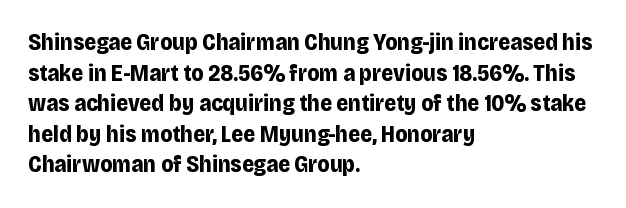
Q: Is the text bold? A: Yes.
Q: Is the text italic (slanted)? A: No, it is upright.
Q: Is the text underlined? A: No.
Q: How is the paragraph aligned? A: Left-aligned.
Q: Is the spacing between letters normal or unusually wide? A: Normal.
Q: Is the spacing between lines tight, normal or loose? A: Normal.
